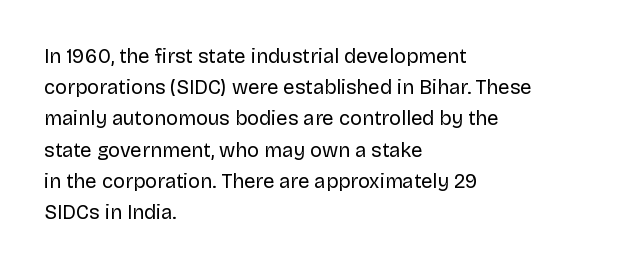
Q: Is the text bold? A: No.
Q: Is the text italic (slanted)? A: No, it is upright.
Q: Is the text underlined? A: No.
Q: How is the paragraph aligned? A: Left-aligned.
Q: Is the spacing between letters normal or unusually wide? A: Normal.
Q: Is the spacing between lines tight, normal or loose? A: Normal.
